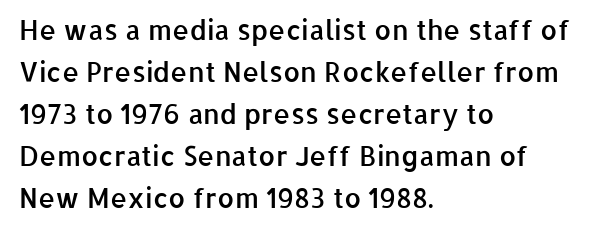
Q: Is the text bold? A: Semi-bold.
Q: Is the text italic (slanted)? A: No, it is upright.
Q: Is the text underlined? A: No.
Q: How is the paragraph aligned? A: Left-aligned.
Q: Is the spacing between letters normal or unusually wide? A: Normal.
Q: Is the spacing between lines tight, normal or loose? A: Normal.
